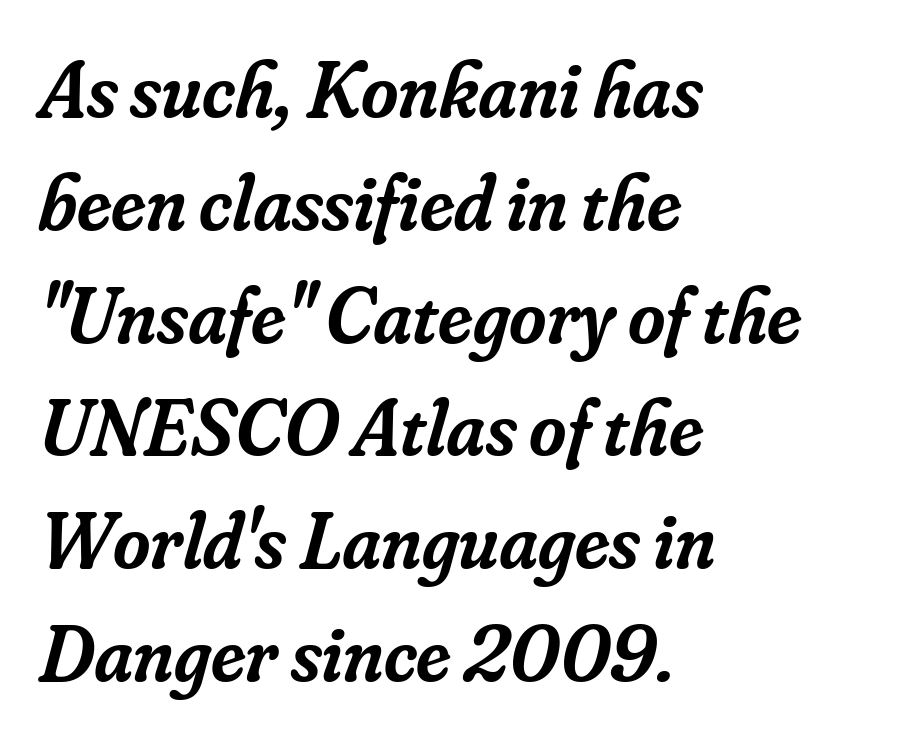
Caption: semibold face, moderately heavy strokes. A classic flush-left, rag-right setting is used for this passage. The space beneath each line is pristine and unruled. The tracking reads as untouched default to a designer's eye. Looking at the ascenders, they clearly lean. The font family rendered here belongs to the serif group.
